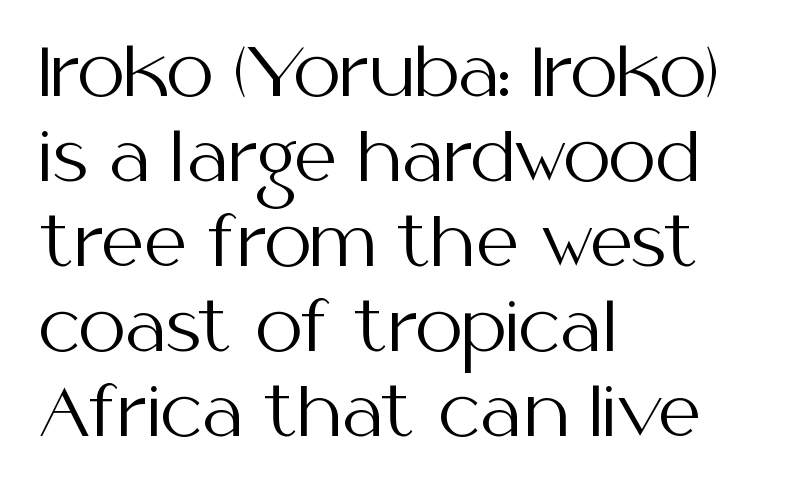
{"serif": "no", "italic": "no", "bold": "no", "weight": "regular", "width": "normal", "stroke_contrast": "medium", "x_height": "medium", "monospaced": "no", "underline": "no", "align": "left", "line_spacing": "normal", "line_spacing_ratio": 1.27, "letter_spacing": "normal", "letter_spacing_em": 0.0, "glyph_px": 67}
